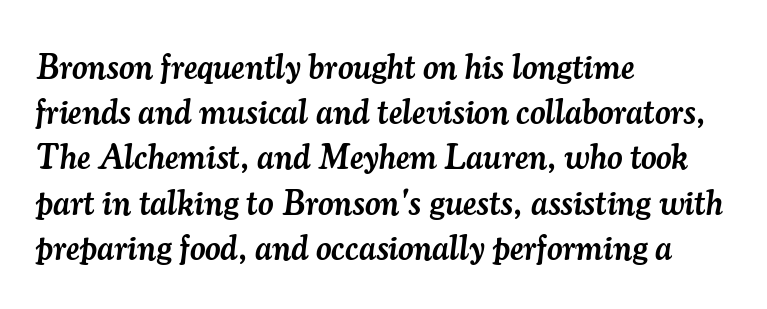
No extra tracking has been applied to these lines. The gap between lines stays unmarked. The line-height multiplier appears to be the usual default. The rendering uses a semibold face; strokes are thickened but not to full bold. Look at the bottom of the vertical strokes: they flare into serifs here.
